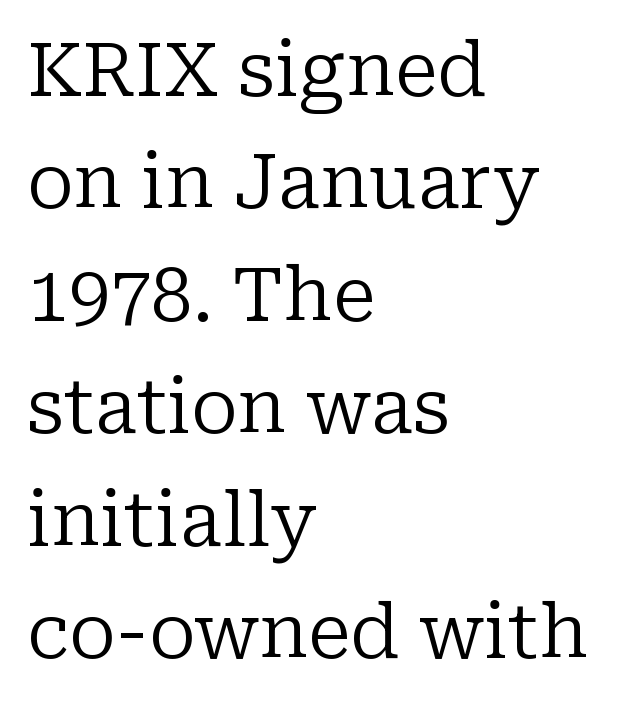
The image shows 74 px regular-weight serif type, upright; set left-aligned, normal line spacing (1.52x), normal letter spacing, not underlined; low stroke contrast and a medium x-height.
